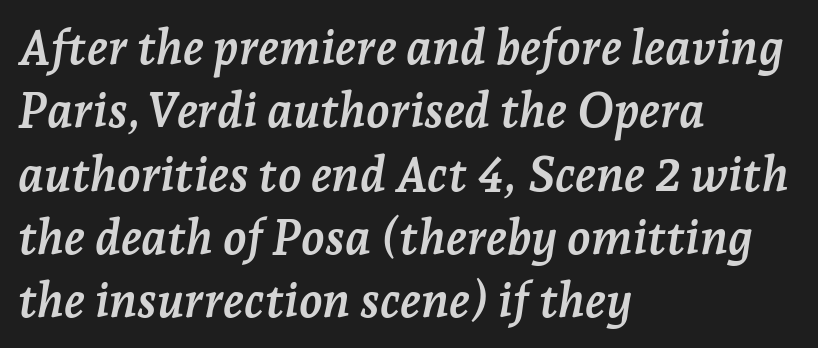
{"serif": "yes", "italic": "yes", "lean": "right", "slant_degrees": 7, "bold": "yes", "weight": "semibold", "width": "normal", "stroke_contrast": "low", "x_height": "medium", "monospaced": "no", "underline": "no", "align": "left", "line_spacing": "normal", "line_spacing_ratio": 1.32, "letter_spacing": "normal", "letter_spacing_em": 0.0, "glyph_px": 48}
